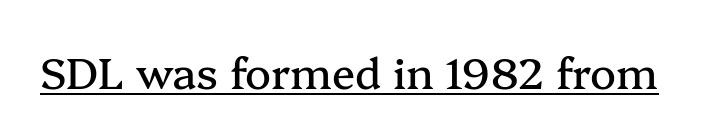
Q: Is the text italic (slanted)? A: No, it is upright.
Q: Is the typeface a serif or a sans-serif typeface? A: Serif.
Q: Is the text underlined? A: Yes.
Q: Is the spacing between letters normal or unusually wide? A: Normal.
Q: Width (condensed, normal, or wide)? A: Normal.
Q: Stroke contrast? A: Medium.
Q: x-height? A: Medium.
Q: Monospaced? A: No.
